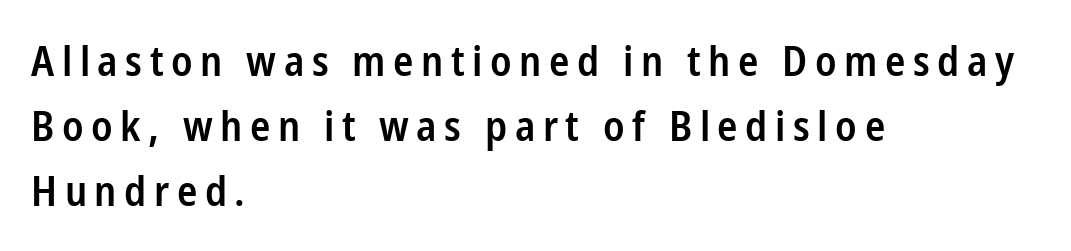
The image shows 42 px semibold, condensed sans-serif type, upright; set left-aligned, normal line spacing (1.55x), not underlined; low stroke contrast and a medium x-height.
